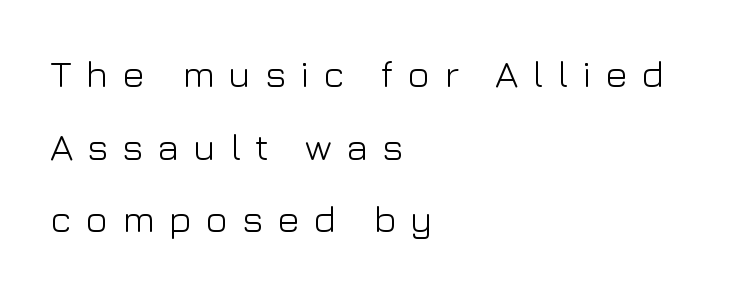
Stroke thickness stays within the range of a standard reading face or lighter. You can tell from the bare stems that sans-serif type was used. Think of a printed novel: that variable character pitch is what you see here. Plain, unruled lines of type. The face used here is rendered with a markedly widened letterfit. The rag falls on the right side of this text block.
